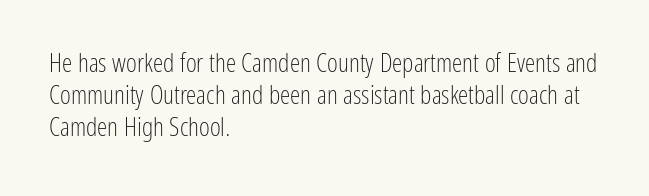
No letter is thick-stroked: the sample isn't bold. The lettering stays uniformly vertical, giving the passage a roman look. This sample uses plain, unmodified letter spacing. These lines stack with their left ends in a neat column. The gap between lines stays unmarked.
